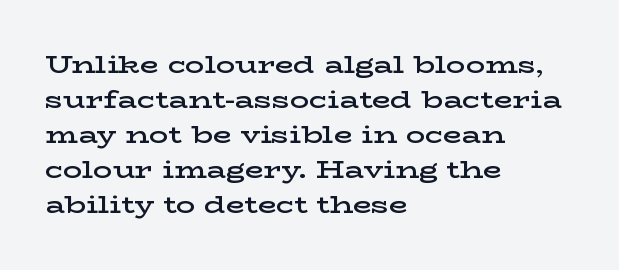
{"italic": "no", "bold": "semi", "underline": "no", "align": "left", "line_spacing": "normal", "line_spacing_ratio": 1.46, "letter_spacing": "normal", "letter_spacing_em": 0.0, "glyph_px": 24}
